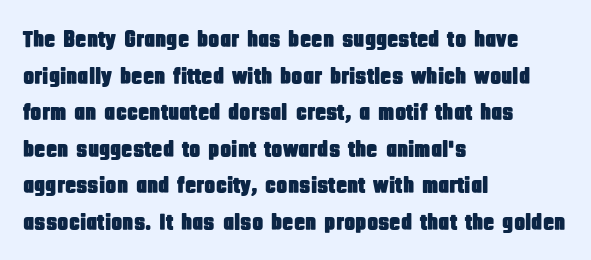
{"italic": "no", "underline": "no", "align": "left", "line_spacing": "normal", "line_spacing_ratio": 1.59, "letter_spacing": "normal", "letter_spacing_em": 0.0, "glyph_px": 23}
